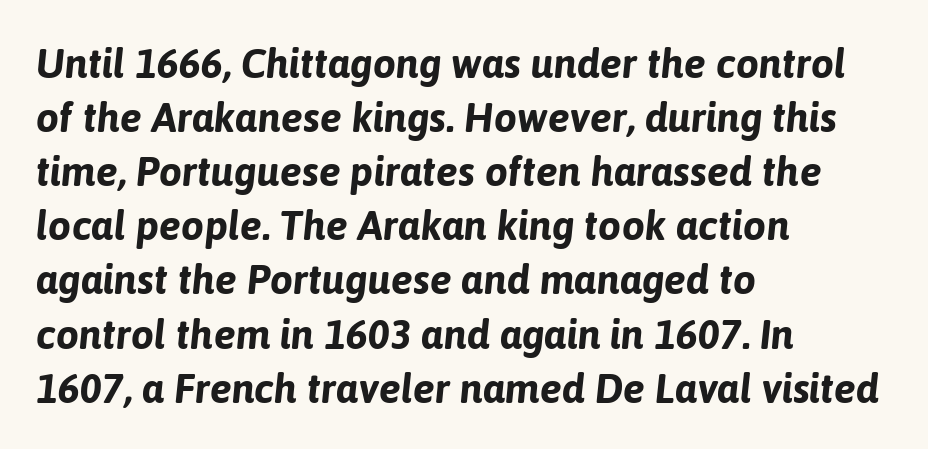
Alignment: flush left. Interline gaps are of average width in this sample. The font is running at its bold setting. Do the characters align in a grid? No, the font is proportional. The glyphs are unaccompanied by any horizontal stroke below them. Is the type slanted? Yes — the strokes lean at a clear angle.
